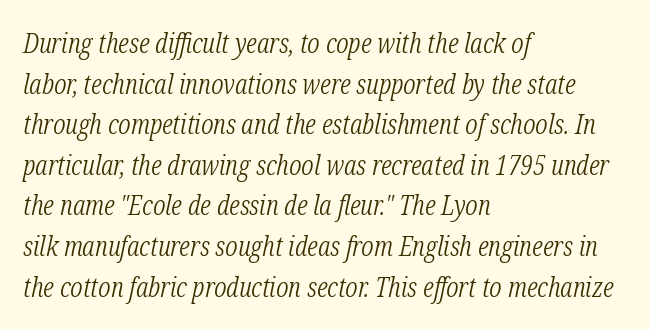
Q: Is the text bold? A: No.
Q: Is the text italic (slanted)? A: Yes, it leans right by about 12 degrees.
Q: Is the typeface a serif or a sans-serif typeface? A: Serif.
Q: Is the text underlined? A: No.
Q: How is the paragraph aligned? A: Left-aligned.
Q: Is the spacing between letters normal or unusually wide? A: Normal.
Q: Is the spacing between lines tight, normal or loose? A: Normal.
Q: Width (condensed, normal, or wide)? A: Condensed.
Q: Stroke contrast? A: Low.
Q: x-height? A: Medium.
Q: Monospaced? A: No.
